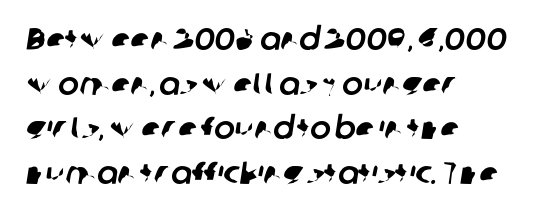
{"serif": "no", "width": "normal", "stroke_contrast": "low", "x_height": "medium", "monospaced": "no", "underline": "no", "align": "left", "line_spacing": "normal", "line_spacing_ratio": 1.44, "letter_spacing": "normal", "letter_spacing_em": 0.0, "glyph_px": 31}
